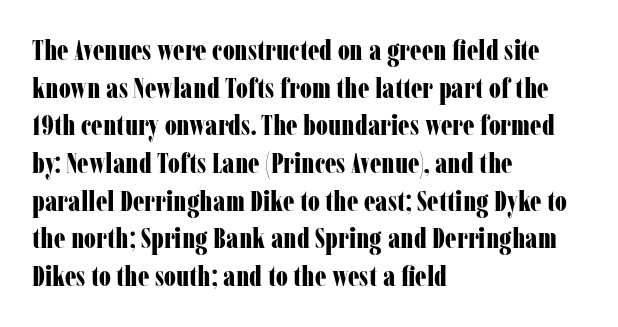
These words are printed bold, with thick strokes throughout. One glance says typical: line gaps are just what's usual. This sample is left-justified, so line endings fall wherever the words run out. The rendering shows small feet on the letterforms — a serif design. Beneath every word, the page is bare.
